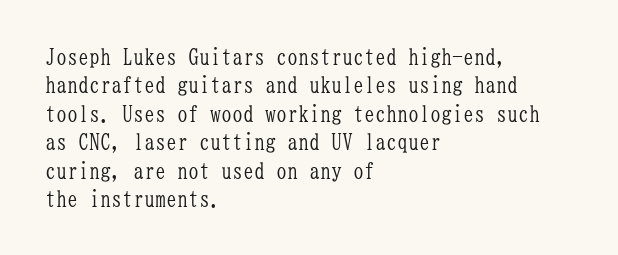
The image shows 22 px text type, upright; set left-aligned, normal line spacing (1.29x), normal letter spacing, not underlined.
